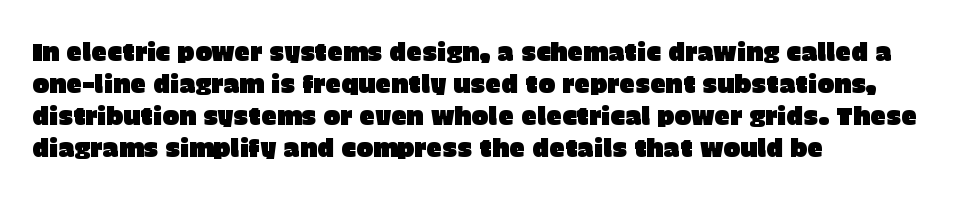
{"italic": "no", "underline": "no", "align": "left", "line_spacing": "normal", "line_spacing_ratio": 1.28, "letter_spacing": "normal", "letter_spacing_em": 0.0, "glyph_px": 25}
